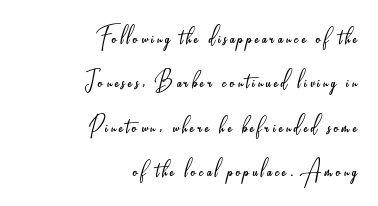
Q: Is the text bold? A: No.
Q: Is the text italic (slanted)? A: Yes.
Q: Is the typeface a serif or a sans-serif typeface? A: Sans-serif.
Q: Is the text underlined? A: No.
Q: How is the paragraph aligned? A: Right-aligned.
Q: Is the spacing between lines tight, normal or loose? A: Normal.
Q: Width (condensed, normal, or wide)? A: Condensed.
Q: Stroke contrast? A: Low.
Q: x-height? A: Small.
Q: Monospaced? A: No.
